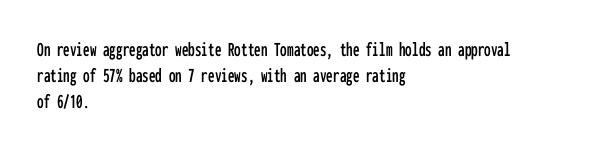
Underline: absent. This rendering uses left alignment, leaving the right contour irregular. A typesetter would mark this as roman, not italic. In terms of letterspacing, this is plain default setting.
